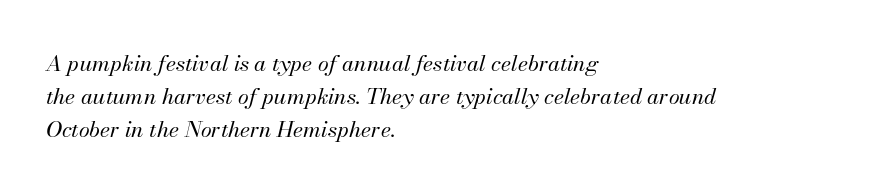
The lettering tilts uniformly, giving the passage an italic look. Successive baselines arrive at the customary interval. There is no visible air inserted between adjacent glyphs. The typeface has the unassuming heft of standard copy or less. Descenders hang freely into open space.
